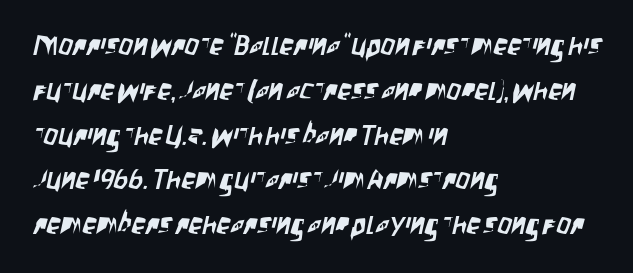
Q: Is the typeface a serif or a sans-serif typeface? A: Sans-serif.
Q: Is the text underlined? A: No.
Q: How is the paragraph aligned? A: Left-aligned.
Q: Is the spacing between letters normal or unusually wide? A: Normal.
Q: Is the spacing between lines tight, normal or loose? A: Normal.
Q: Width (condensed, normal, or wide)? A: Condensed.
Q: Stroke contrast? A: Low.
Q: x-height? A: Large.
Q: Monospaced? A: No.
